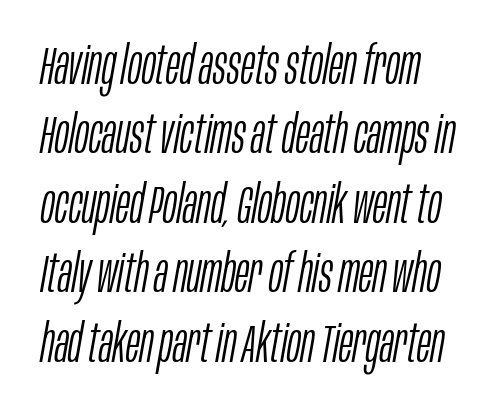
The image shows 53 px light, condensed type, italic (leaning right); set normal line spacing (1.31x), normal letter spacing, not underlined; low stroke contrast and a large x-height.
